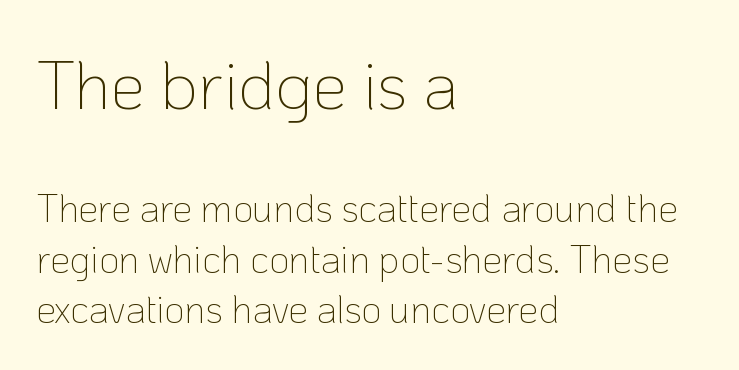
The image shows 69 px thin sans-serif type, upright; set left-aligned, normal line spacing (1.3x), normal letter spacing, not underlined; the first (top) block is 1.77x larger; low stroke contrast and a medium x-height.
